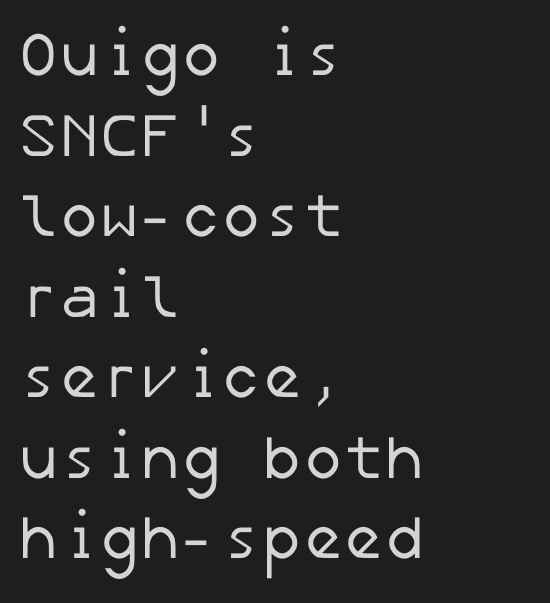
The image shows 61 px regular-weight sans-serif type; set left-aligned, normal line spacing (1.32x), normal letter spacing, not underlined; low stroke contrast and a medium x-height.
